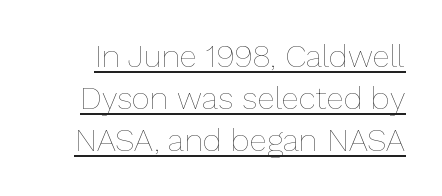
The image shows 32 px thin type, upright; set normal line spacing (1.31x), normal letter spacing, underlined; low stroke contrast and a medium x-height.
